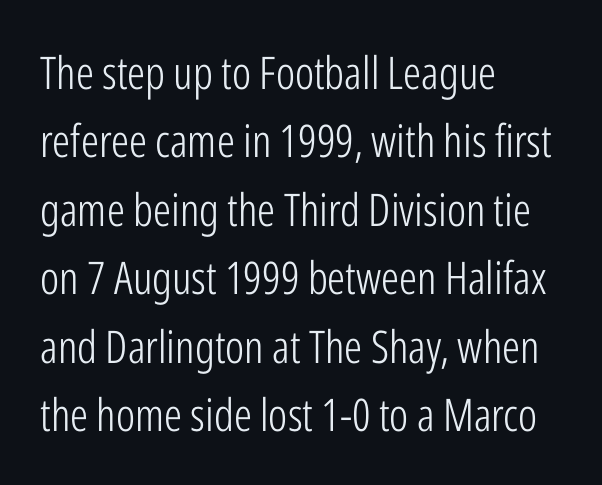
{"serif": "no", "italic": "no", "bold": "no", "weight": "light", "width": "condensed", "stroke_contrast": "low", "x_height": "medium", "monospaced": "no", "underline": "no", "align": "left", "line_spacing": "normal", "line_spacing_ratio": 1.52, "letter_spacing": "normal", "letter_spacing_em": 0.0, "glyph_px": 45}
